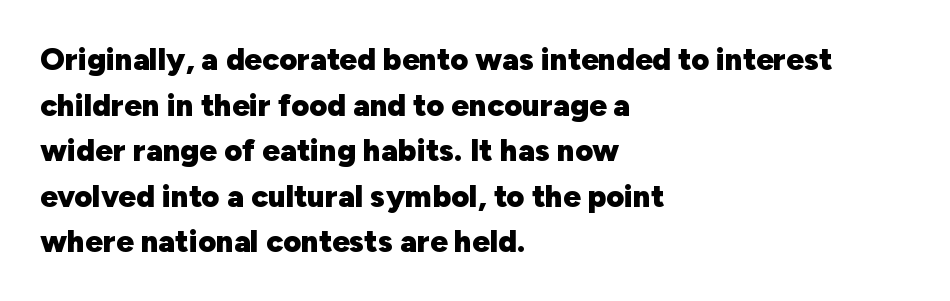
The image shows 31 px heavy sans-serif type, upright; set left-aligned, normal line spacing (1.47x), normal letter spacing, not underlined; low stroke contrast and a medium x-height.
